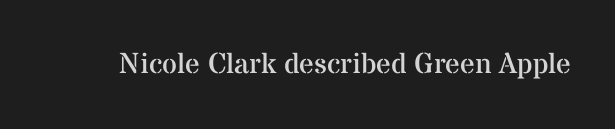
Q: Is the text bold? A: No.
Q: Is the text italic (slanted)? A: No, it is upright.
Q: Is the typeface a serif or a sans-serif typeface? A: Serif.
Q: Is the text underlined? A: No.
Q: Is the spacing between letters normal or unusually wide? A: Normal.
Q: Width (condensed, normal, or wide)? A: Normal.
Q: Stroke contrast? A: Medium.
Q: x-height? A: Medium.
Q: Monospaced? A: No.
